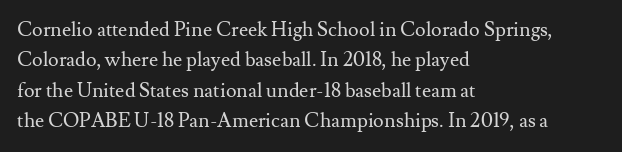
{"italic": "no", "bold": "no", "underline": "no", "align": "left", "line_spacing": "normal", "line_spacing_ratio": 1.52, "letter_spacing": "normal", "letter_spacing_em": 0.0, "glyph_px": 20}
